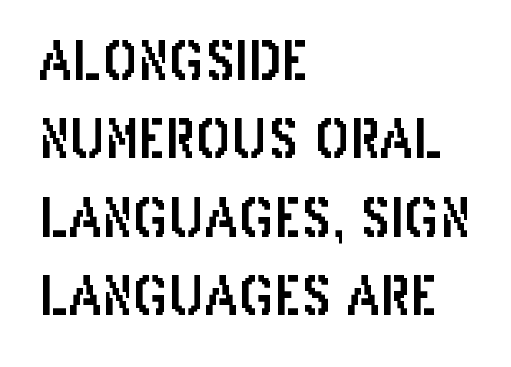
Q: Is the text italic (slanted)? A: No, it is upright.
Q: Is the typeface a serif or a sans-serif typeface? A: Sans-serif.
Q: Is the text underlined? A: No.
Q: How is the paragraph aligned? A: Left-aligned.
Q: Is the spacing between letters normal or unusually wide? A: Normal.
Q: Is the spacing between lines tight, normal or loose? A: Normal.
Q: Width (condensed, normal, or wide)? A: Condensed.
Q: Stroke contrast? A: Low.
Q: x-height? A: Large.
Q: Monospaced? A: No.
